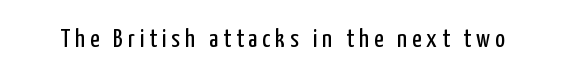
{"italic": "no", "bold": "no", "underline": "no", "glyph_px": 26}
